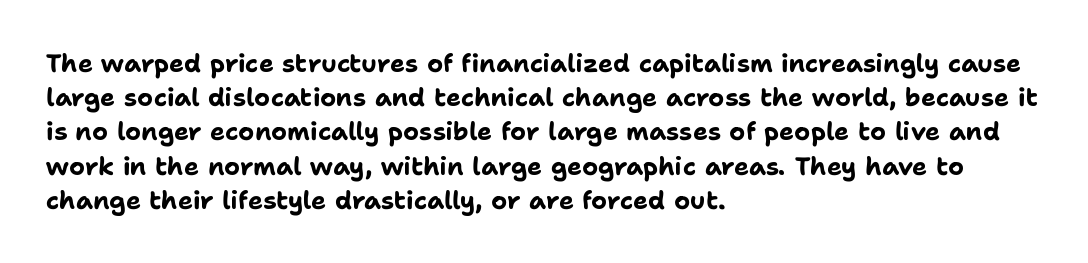
Q: Is the text bold? A: Yes.
Q: Is the text italic (slanted)? A: No, it is upright.
Q: Is the text underlined? A: No.
Q: How is the paragraph aligned? A: Left-aligned.
Q: Is the spacing between letters normal or unusually wide? A: Normal.
Q: Is the spacing between lines tight, normal or loose? A: Normal.
